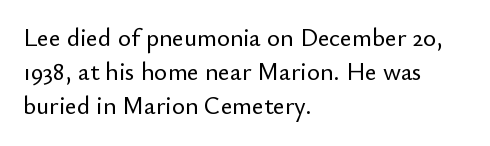
The lettering holds an erect, upright posture throughout. Nobody drew a line under any word here. This rendering uses left alignment, leaving the right contour irregular. Each new line begins a customary step beneath the previous one. Students, note that the glyphs here touch the page at normal intervals.
